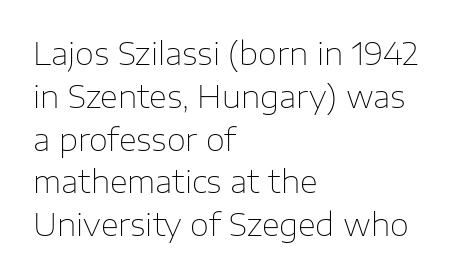
Q: Is the text bold? A: No.
Q: Is the text italic (slanted)? A: No, it is upright.
Q: Is the typeface a serif or a sans-serif typeface? A: Sans-serif.
Q: Is the text underlined? A: No.
Q: How is the paragraph aligned? A: Left-aligned.
Q: Is the spacing between letters normal or unusually wide? A: Normal.
Q: Is the spacing between lines tight, normal or loose? A: Normal.
Q: Width (condensed, normal, or wide)? A: Normal.
Q: Stroke contrast? A: Low.
Q: x-height? A: Medium.
Q: Monospaced? A: No.
